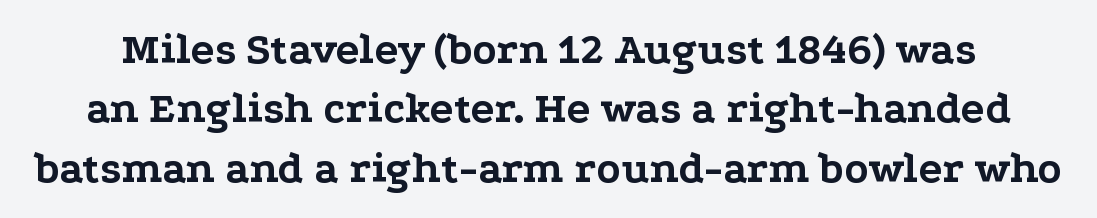
Q: Is the text bold? A: Yes.
Q: Is the text italic (slanted)? A: No, it is upright.
Q: Is the typeface a serif or a sans-serif typeface? A: Serif.
Q: Is the text underlined? A: No.
Q: Is the spacing between letters normal or unusually wide? A: Normal.
Q: Is the spacing between lines tight, normal or loose? A: Normal.
Q: Width (condensed, normal, or wide)? A: Wide.
Q: Stroke contrast? A: Low.
Q: x-height? A: Medium.
Q: Monospaced? A: No.
